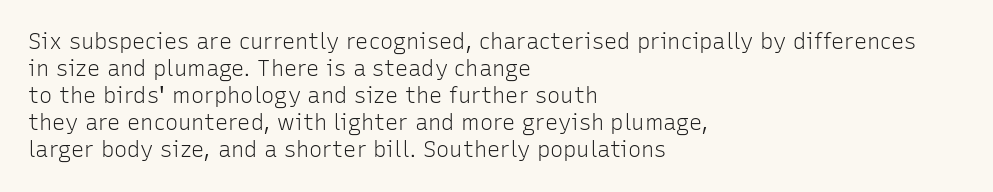
The image shows 22 px text type, upright; set left-aligned, line spacing 1.23x, normal letter spacing, not underlined.
